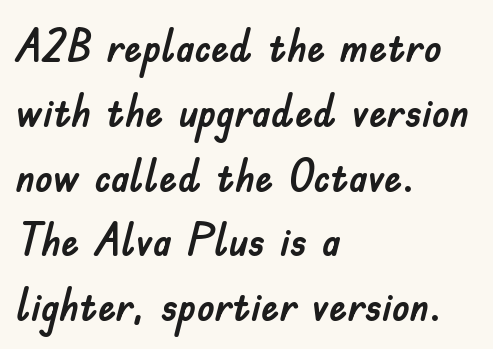
Q: Is the text italic (slanted)? A: Yes.
Q: Is the typeface a serif or a sans-serif typeface? A: Sans-serif.
Q: Is the text underlined? A: No.
Q: How is the paragraph aligned? A: Left-aligned.
Q: Is the spacing between letters normal or unusually wide? A: Normal.
Q: Is the spacing between lines tight, normal or loose? A: Normal.
Q: Width (condensed, normal, or wide)? A: Normal.
Q: Stroke contrast? A: Low.
Q: x-height? A: Small.
Q: Monospaced? A: No.
